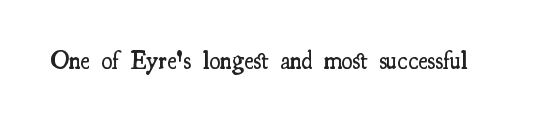
The letters stand upright; this is a roman face. Words appear dense and cohesive because spacing is normal. What weight is shown? A semibold, between regular and bold. The passage shown is not underscored anywhere.
